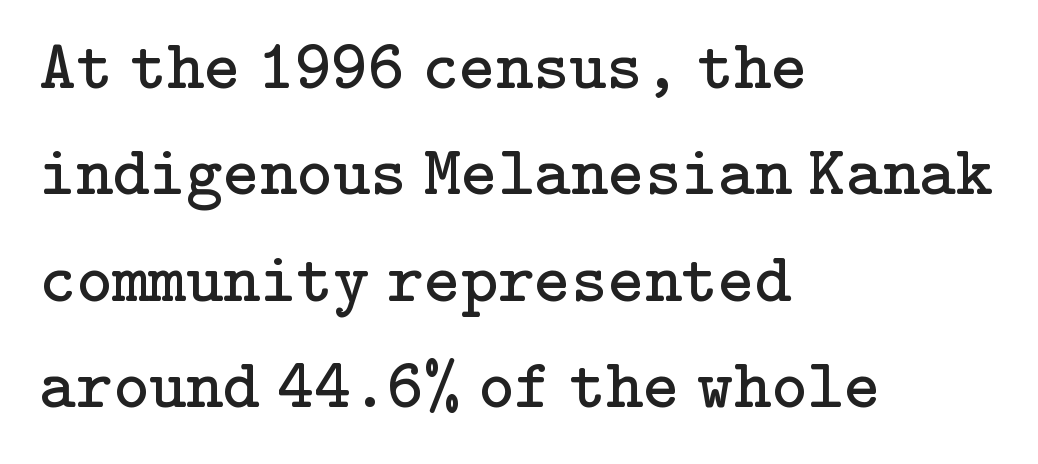
Serif or sans? Serif — the stroke terminals have little feet. Weight: regular or lighter. Honestly, the row spacing looks completely unremarkable. It's the straight-up-and-down kind of type. The ragged edge is on the right, which tells us the setting is flush left. Check the space under the baseline: it is left empty.
